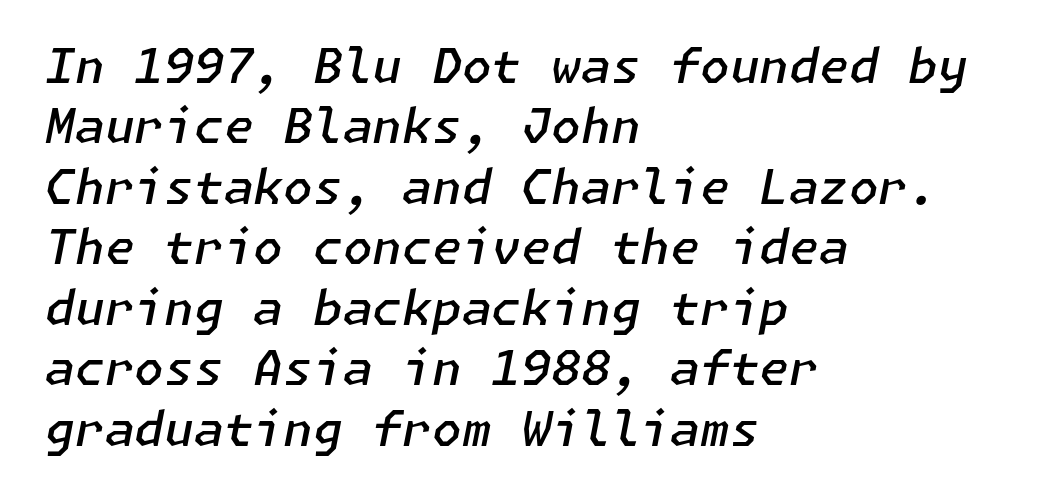
The image shows 48 px semibold type, italic (leaning right); set left-aligned, normal line spacing (1.26x), normal letter spacing, not underlined; low stroke contrast and a medium x-height.
